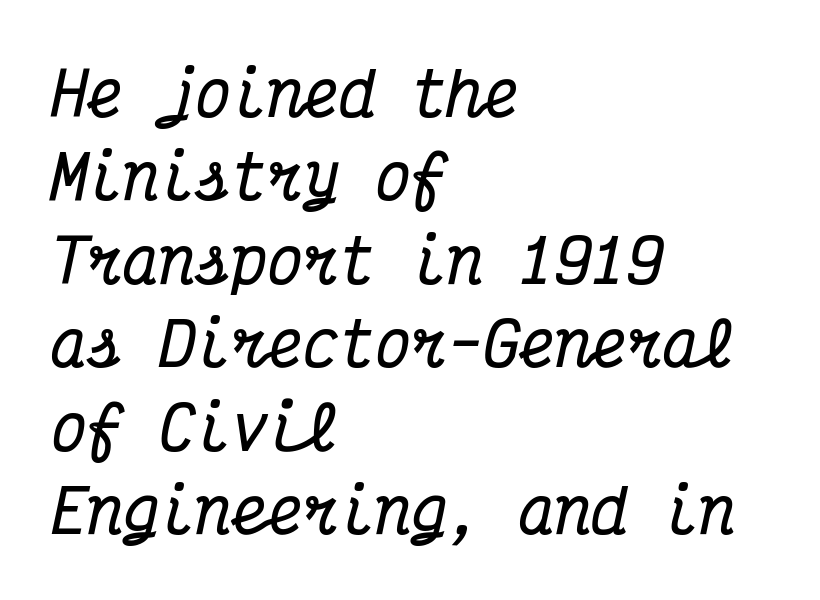
Q: Is the text bold? A: Yes.
Q: Is the text italic (slanted)? A: Yes, it leans right by about 12 degrees.
Q: Is the typeface a serif or a sans-serif typeface? A: Serif.
Q: Is the text underlined? A: No.
Q: How is the paragraph aligned? A: Left-aligned.
Q: Is the spacing between letters normal or unusually wide? A: Normal.
Q: Is the spacing between lines tight, normal or loose? A: Normal.
Q: Width (condensed, normal, or wide)? A: Condensed.
Q: Stroke contrast? A: Medium.
Q: x-height? A: Medium.
Q: Monospaced? A: Yes.
